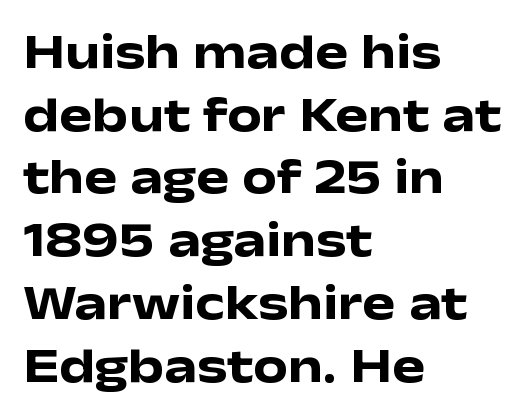
Clear beneath every line of the passage. Is the letter spacing exaggerated? No — it looks like the ordinary default. Grotesque or geometric, the face here clearly has no serifs. Proportional: the letters do not fall into vertical columns.
